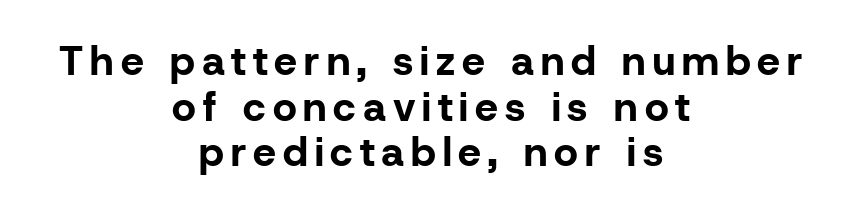
Q: Is the text bold? A: Yes.
Q: Is the text italic (slanted)? A: No, it is upright.
Q: Is the typeface a serif or a sans-serif typeface? A: Sans-serif.
Q: Is the text underlined? A: No.
Q: How is the paragraph aligned? A: Centered.
Q: Is the spacing between lines tight, normal or loose? A: Tight.
Q: Width (condensed, normal, or wide)? A: Normal.
Q: Stroke contrast? A: Low.
Q: x-height? A: Medium.
Q: Monospaced? A: No.
